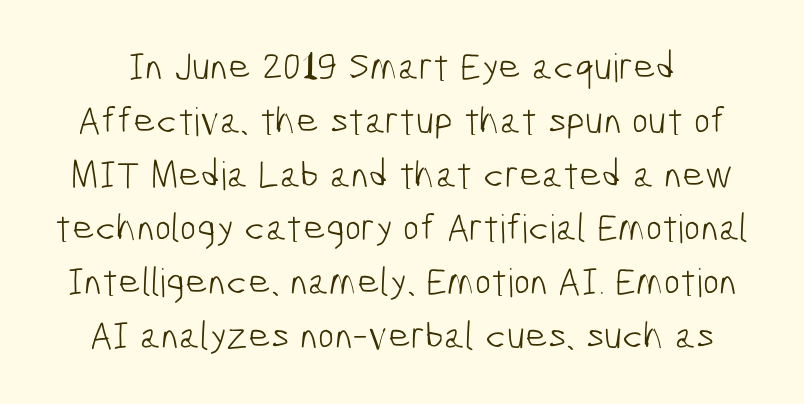
{"serif": "no", "bold": "no", "weight": "light", "width": "condensed", "stroke_contrast": "low", "x_height": "medium", "monospaced": "no", "underline": "no", "line_spacing": "normal", "line_spacing_ratio": 1.38, "letter_spacing": "normal", "letter_spacing_em": 0.0, "glyph_px": 39}
